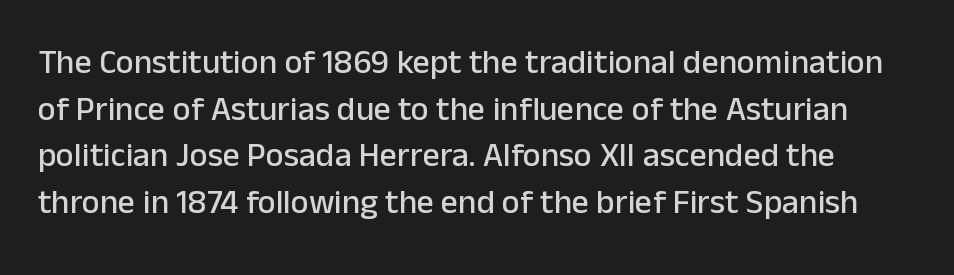
{"serif": "no", "italic": "no", "width": "normal", "stroke_contrast": "low", "x_height": "medium", "monospaced": "no", "underline": "no", "line_spacing": "normal", "line_spacing_ratio": 1.37, "letter_spacing": "normal", "letter_spacing_em": 0.0, "glyph_px": 34}
